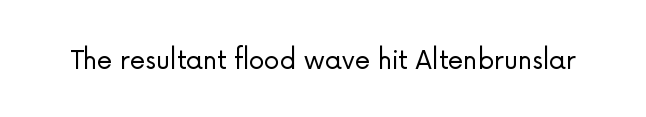
{"serif": "no", "italic": "no", "bold": "no", "weight": "light", "width": "normal", "stroke_contrast": "low", "x_height": "medium", "monospaced": "no", "underline": "no", "letter_spacing": "normal", "letter_spacing_em": 0.0, "glyph_px": 32}
